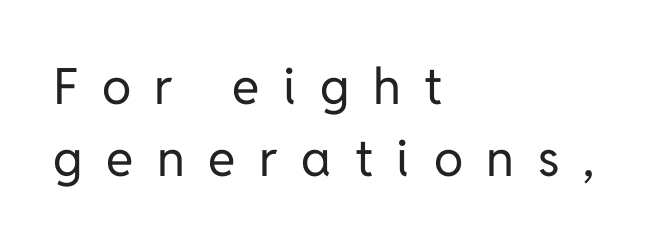
Q: Is the text bold? A: No.
Q: Is the text italic (slanted)? A: No, it is upright.
Q: Is the typeface a serif or a sans-serif typeface? A: Sans-serif.
Q: Is the text underlined? A: No.
Q: How is the paragraph aligned? A: Left-aligned.
Q: Is the spacing between letters normal or unusually wide? A: Unusually wide.
Q: Is the spacing between lines tight, normal or loose? A: Normal.
Q: Width (condensed, normal, or wide)? A: Normal.
Q: Stroke contrast? A: Low.
Q: x-height? A: Medium.
Q: Monospaced? A: No.
